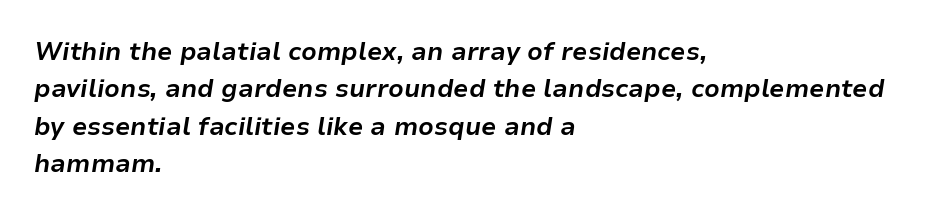
The image shows 25 px bold type, italic (leaning right); set left-aligned, normal line spacing (1.5x), normal letter spacing, not underlined.
